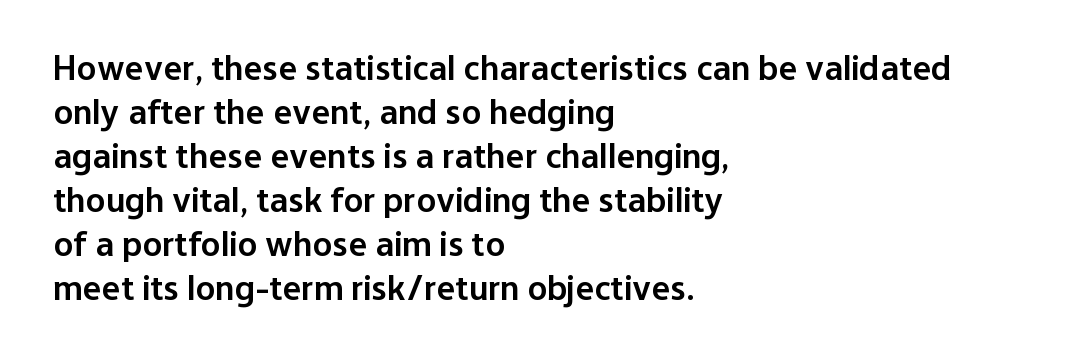
Q: Is the text bold? A: Semi-bold.
Q: Is the text italic (slanted)? A: No, it is upright.
Q: Is the typeface a serif or a sans-serif typeface? A: Sans-serif.
Q: Is the text underlined? A: No.
Q: How is the paragraph aligned? A: Left-aligned.
Q: Is the spacing between letters normal or unusually wide? A: Normal.
Q: Width (condensed, normal, or wide)? A: Normal.
Q: Stroke contrast? A: Low.
Q: x-height? A: Medium.
Q: Monospaced? A: No.
